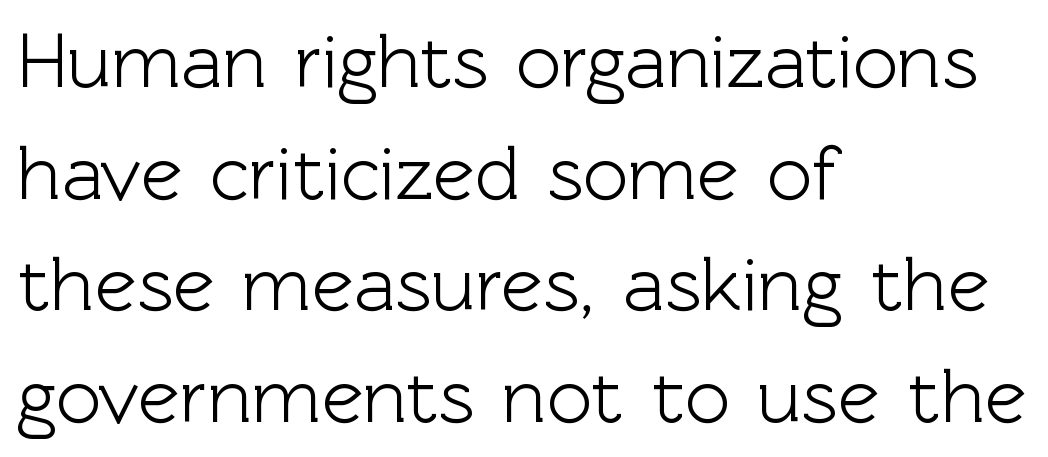
Q: Is the text italic (slanted)? A: No, it is upright.
Q: Is the typeface a serif or a sans-serif typeface? A: Sans-serif.
Q: Is the text underlined? A: No.
Q: How is the paragraph aligned? A: Left-aligned.
Q: Is the spacing between letters normal or unusually wide? A: Normal.
Q: Is the spacing between lines tight, normal or loose? A: Normal.
Q: Width (condensed, normal, or wide)? A: Normal.
Q: x-height? A: Medium.
Q: Monospaced? A: No.
